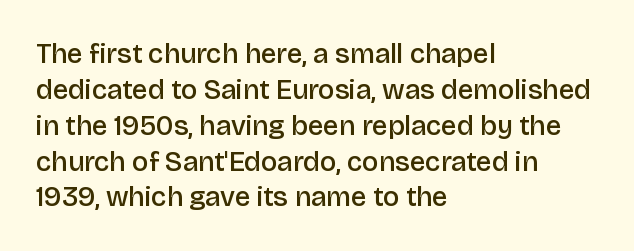
{"serif": "no", "italic": "no", "bold": "semi", "weight": "semibold", "width": "normal", "stroke_contrast": "low", "x_height": "large", "monospaced": "no", "underline": "no", "align": "left", "line_spacing": "normal", "line_spacing_ratio": 1.28, "letter_spacing": "normal", "letter_spacing_em": 0.0, "glyph_px": 28}
